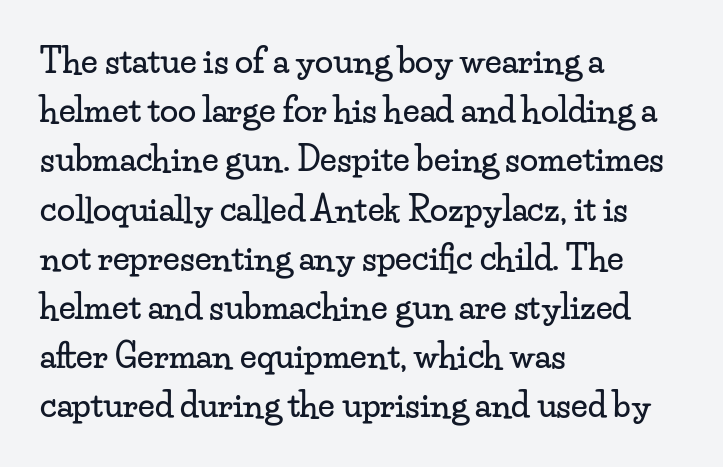
Q: Is the text italic (slanted)? A: No, it is upright.
Q: Is the typeface a serif or a sans-serif typeface? A: Serif.
Q: Is the text underlined? A: No.
Q: How is the paragraph aligned? A: Left-aligned.
Q: Is the spacing between letters normal or unusually wide? A: Normal.
Q: Is the spacing between lines tight, normal or loose? A: Normal.
Q: Width (condensed, normal, or wide)? A: Wide.
Q: Stroke contrast? A: Low.
Q: x-height? A: Small.
Q: Monospaced? A: No.
